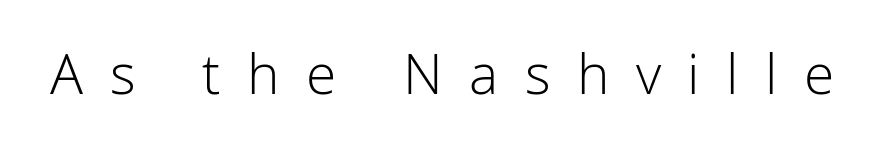
Q: Is the text bold? A: No.
Q: Is the text italic (slanted)? A: No, it is upright.
Q: Is the typeface a serif or a sans-serif typeface? A: Sans-serif.
Q: Is the text underlined? A: No.
Q: Is the spacing between letters normal or unusually wide? A: Unusually wide.
Q: Width (condensed, normal, or wide)? A: Normal.
Q: Stroke contrast? A: Low.
Q: x-height? A: Medium.
Q: Monospaced? A: No.
